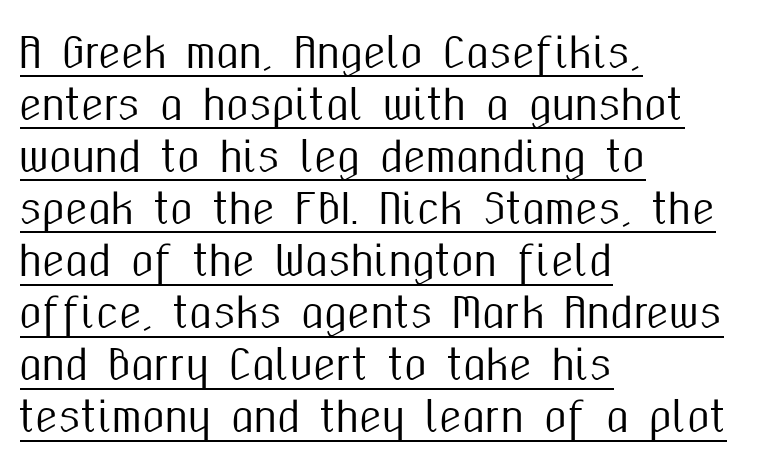
Vertical strokes here are truly vertical. These lines sit exactly where default settings would place them. The letters sit at their default tracking, neither squeezed nor spread. The rag falls on the right side of this text block. Here the designer chose a conventional face with non-uniform glyph widths.
